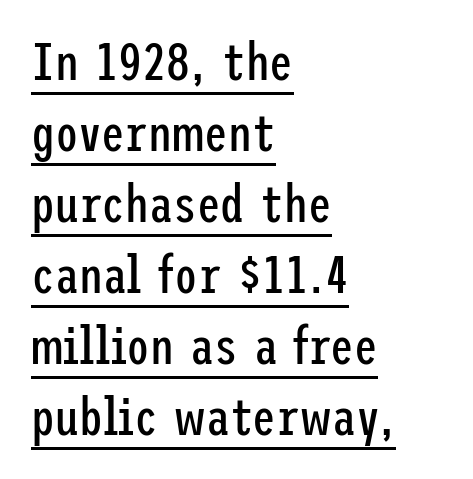
Q: Is the text bold? A: No.
Q: Is the text italic (slanted)? A: No, it is upright.
Q: Is the typeface a serif or a sans-serif typeface? A: Sans-serif.
Q: Is the text underlined? A: Yes.
Q: How is the paragraph aligned? A: Left-aligned.
Q: Is the spacing between letters normal or unusually wide? A: Normal.
Q: Is the spacing between lines tight, normal or loose? A: Normal.
Q: Width (condensed, normal, or wide)? A: Condensed.
Q: Stroke contrast? A: Low.
Q: x-height? A: Medium.
